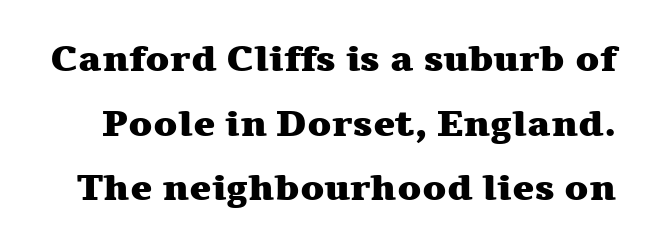
I'd describe the lettering as bold — thick and assertive. These lines are rendered in a variable-pitch font. Nobody drew a line under any word here. Is the letter spacing exaggerated? No — it looks like the ordinary default. The type family on display is of the serif kind.
